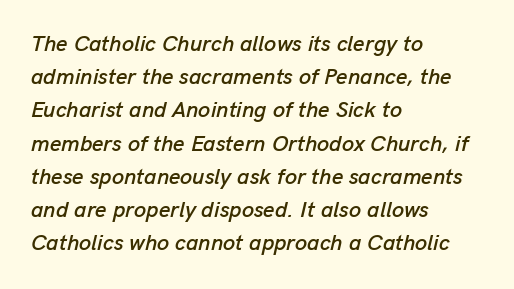
The image shows 22 px text type, italic (leaning right); set left-aligned, normal line spacing (1.51x), normal letter spacing, not underlined.
